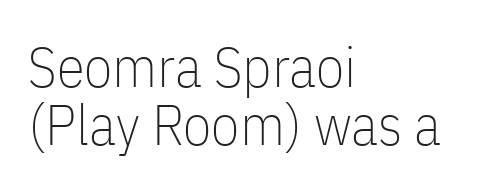
The type family on display is of the sans-serif kind. Only glyphs here, with clear space below each row. Leading is clearly below the norm, producing a dense column. This reads as an unemphasized weight, regular at the heaviest. Notice how the stems are strictly vertical — no italics here. Varying glyph widths throughout — classic text-font behaviour.
